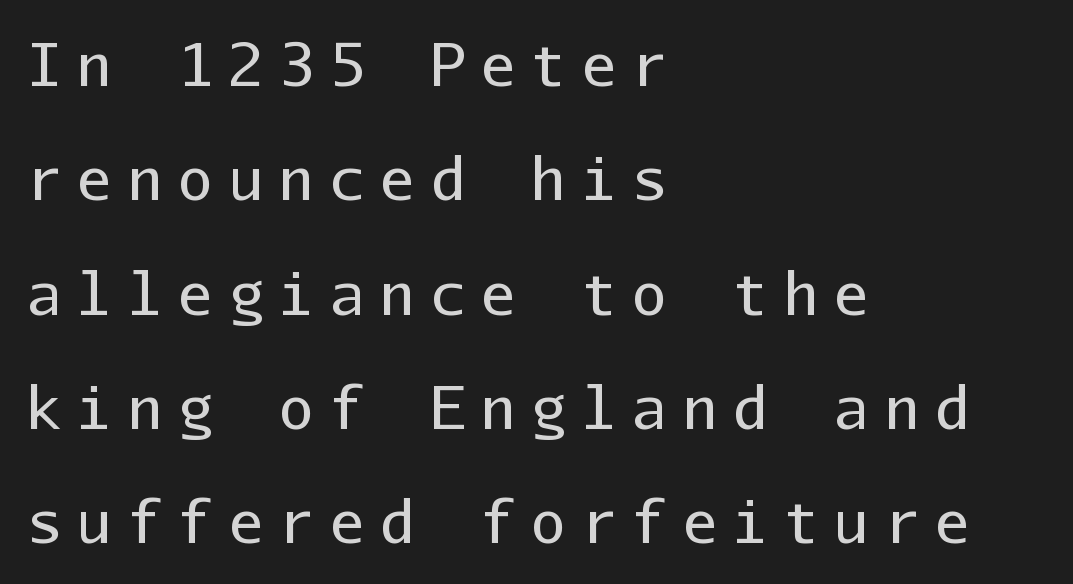
Just letters on the line, the space beneath them empty. You could count columns in this text — the font is strictly monospaced. This reads as an unemphasized weight, regular at the heaviest. Look at the tracking — it's clearly loosened, letters drifting apart. Stroke terminals: plain, sans-serif.
